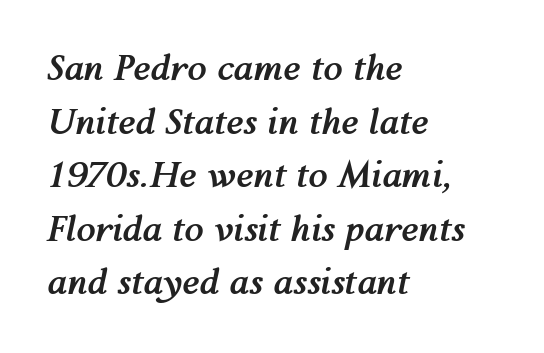
The ragged edge is on the right, which tells us the setting is flush left. The strip under each line holds only bare page. Italic? Definitely — the glyphs are oblique. Nobody touched the tracking dial on this one. Regular leading. Do the characters align in a grid? No, the font is proportional.
